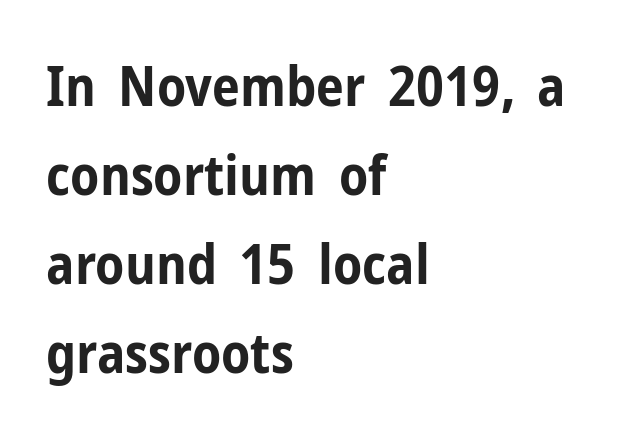
The letters advance in unequal steps, a hallmark of proportional type. The text was rendered using a sans face with plain stroke endings. Thick stems and heavy bowls — unmistakably bold. There is no visible air inserted between adjacent glyphs. Just letters on the line, the space beneath them empty. A student would call this left alignment; a typographer would say flush left, rag right.
